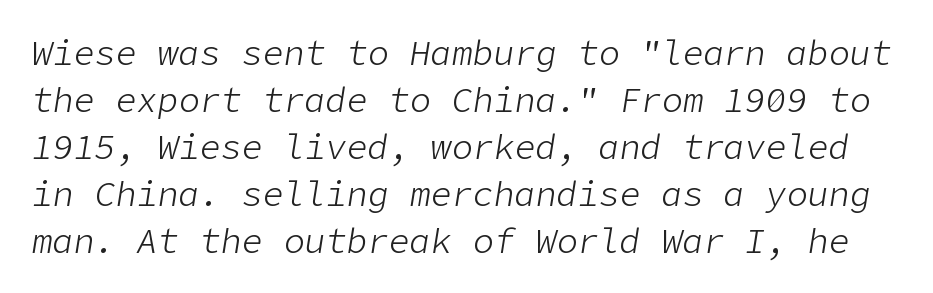
The image shows 35 px light type, italic (leaning right); set normal line spacing (1.34x), normal letter spacing, not underlined; low stroke contrast and a medium x-height.
